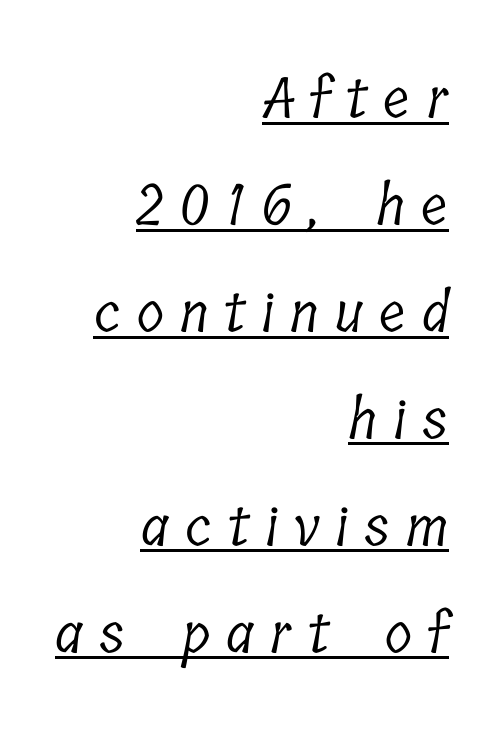
What stands out about the letter spacing? Its width — letters are far apart. The face used here is proportionally spaced, like ordinary book or web type. Does the leading feel generous? Absolutely, it's lavish. Compared with a typical body face, this is equally light or lighter still. Is this a sans? No — the strokes have serifs.
